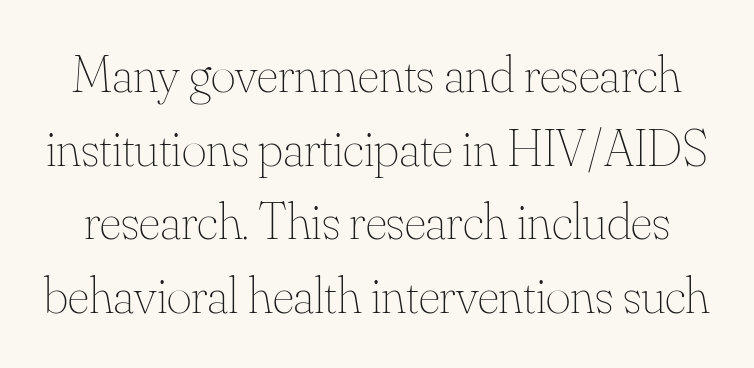
You could call the tracking neutral — neither tight nor loose. Check under the words: just untouched page. Upright lettering throughout. Line spacing here is normal. The strokes are not fattened; the text isn't bold. Spacing verdict: proportional, widths tailored to each character.
